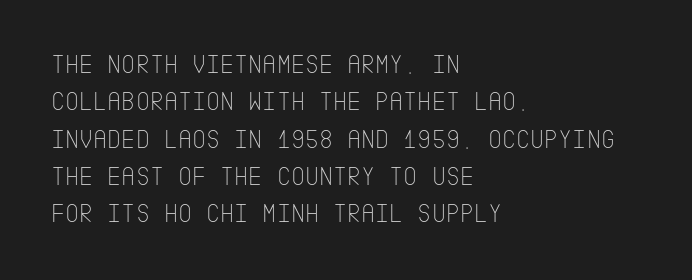
Q: Is the text bold? A: No.
Q: Is the text italic (slanted)? A: No, it is upright.
Q: Is the text underlined? A: No.
Q: How is the paragraph aligned? A: Left-aligned.
Q: Is the spacing between letters normal or unusually wide? A: Normal.
Q: Is the spacing between lines tight, normal or loose? A: Normal.
